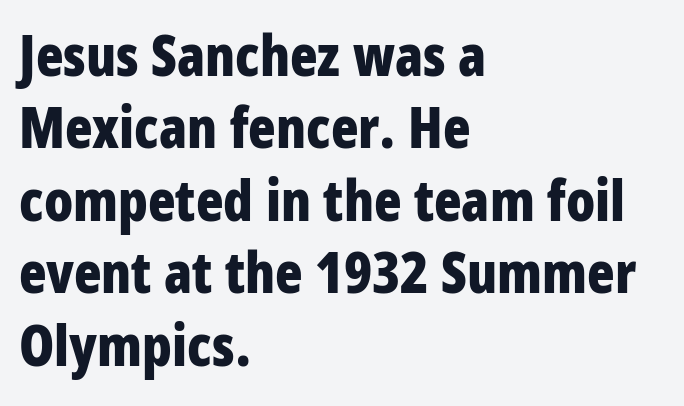
Q: Is the text bold? A: Yes.
Q: Is the text italic (slanted)? A: No, it is upright.
Q: Is the typeface a serif or a sans-serif typeface? A: Sans-serif.
Q: Is the text underlined? A: No.
Q: How is the paragraph aligned? A: Left-aligned.
Q: Is the spacing between letters normal or unusually wide? A: Normal.
Q: Is the spacing between lines tight, normal or loose? A: Normal.
Q: Width (condensed, normal, or wide)? A: Condensed.
Q: Stroke contrast? A: Low.
Q: x-height? A: Large.
Q: Monospaced? A: No.
